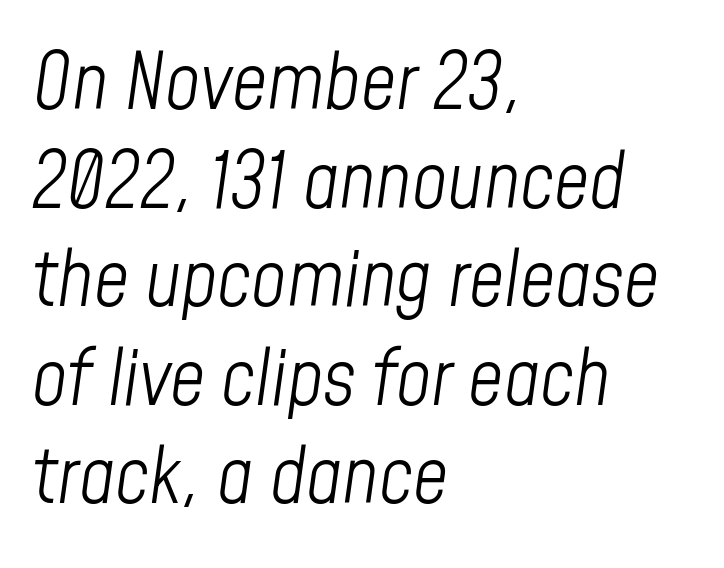
Q: Is the text bold? A: No.
Q: Is the text italic (slanted)? A: Yes, it leans right by about 8 degrees.
Q: Is the text underlined? A: No.
Q: How is the paragraph aligned? A: Left-aligned.
Q: Is the spacing between letters normal or unusually wide? A: Normal.
Q: Is the spacing between lines tight, normal or loose? A: Normal.
Q: Width (condensed, normal, or wide)? A: Condensed.
Q: Stroke contrast? A: Low.
Q: x-height? A: Medium.
Q: Monospaced? A: No.
